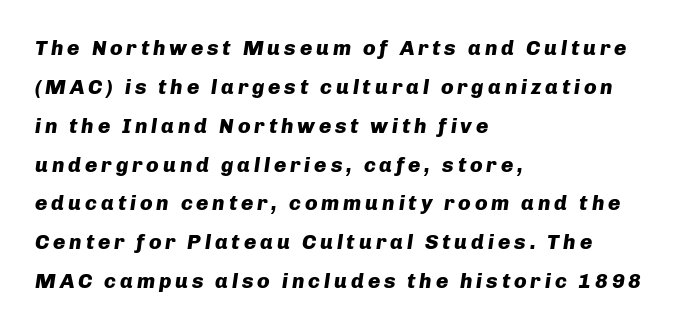
The image shows 21 px bold type, italic (leaning right); set left-aligned, line spacing 1.85x, not underlined.
